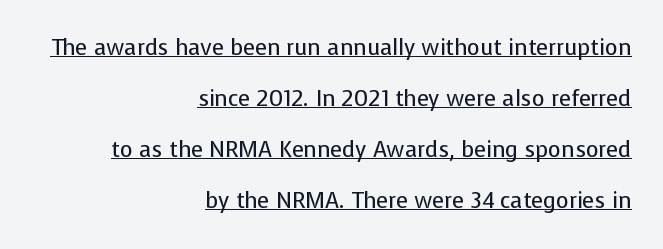
Q: Is the text bold? A: No.
Q: Is the text italic (slanted)? A: No, it is upright.
Q: Is the text underlined? A: Yes.
Q: How is the paragraph aligned? A: Right-aligned.
Q: Is the spacing between letters normal or unusually wide? A: Normal.
Q: Is the spacing between lines tight, normal or loose? A: Loose.
